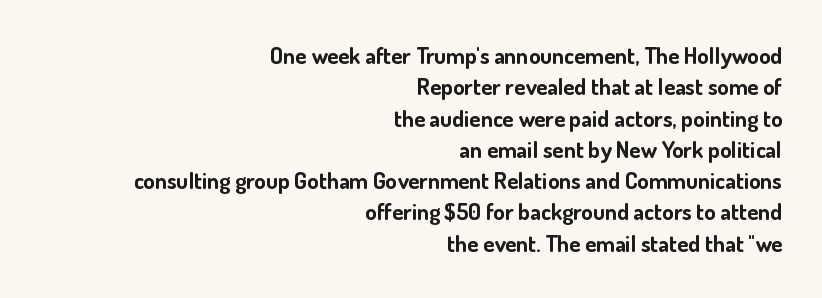
{"italic": "no", "bold": "yes", "underline": "no", "align": "right", "line_spacing": "normal", "line_spacing_ratio": 1.36, "letter_spacing": "normal", "letter_spacing_em": 0.0, "glyph_px": 23}
